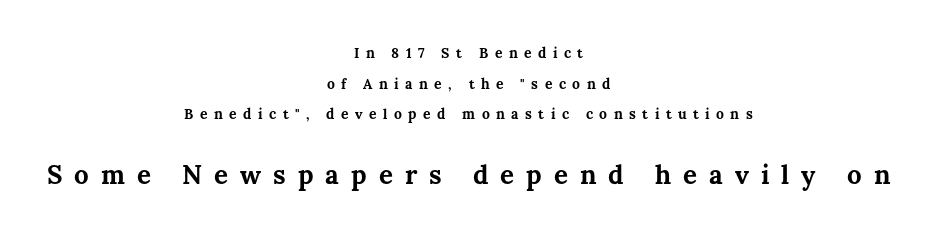
The image shows 26 px bold type, upright; set centered, loose line spacing (2.19x), unusually wide letter spacing (+0.46 em), not underlined; the second (bottom) block is 1.86x larger.
